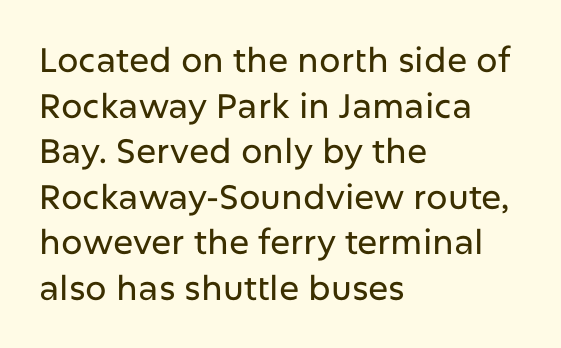
Q: Is the text italic (slanted)? A: No, it is upright.
Q: Is the typeface a serif or a sans-serif typeface? A: Sans-serif.
Q: Is the text underlined? A: No.
Q: How is the paragraph aligned? A: Left-aligned.
Q: Is the spacing between letters normal or unusually wide? A: Normal.
Q: Is the spacing between lines tight, normal or loose? A: Normal.
Q: Width (condensed, normal, or wide)? A: Normal.
Q: Stroke contrast? A: Low.
Q: x-height? A: Medium.
Q: Monospaced? A: No.
